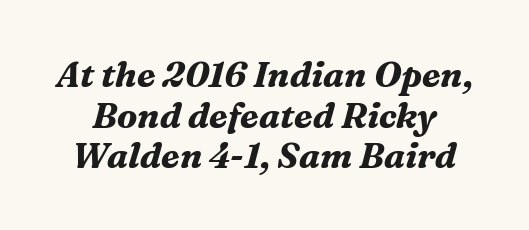
Q: Is the text bold? A: Yes.
Q: Is the text italic (slanted)? A: Yes, it leans right by about 16 degrees.
Q: Is the typeface a serif or a sans-serif typeface? A: Serif.
Q: Is the text underlined? A: No.
Q: Is the spacing between letters normal or unusually wide? A: Normal.
Q: Width (condensed, normal, or wide)? A: Normal.
Q: Stroke contrast? A: Medium.
Q: x-height? A: Medium.
Q: Monospaced? A: No.
